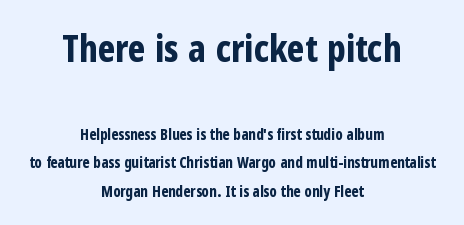
The string is rendered with underlining switched off. In terms of leading, this rendering errs on the spacious side. The font is running at its bold setting. Standard letterfit; no display-style spreading of the glyphs. Caption: multi-line text, centered on the measure.
